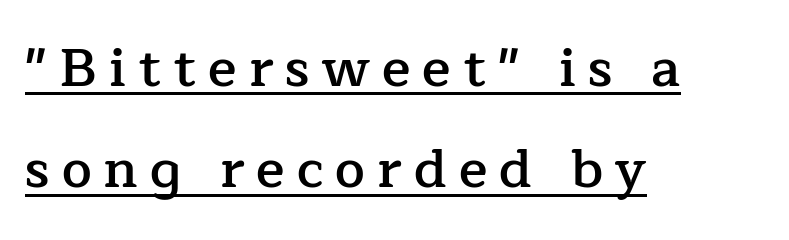
Q: Is the text bold? A: Semi-bold.
Q: Is the text italic (slanted)? A: No, it is upright.
Q: Is the typeface a serif or a sans-serif typeface? A: Serif.
Q: Is the text underlined? A: Yes.
Q: How is the paragraph aligned? A: Left-aligned.
Q: Is the spacing between letters normal or unusually wide? A: Unusually wide.
Q: Is the spacing between lines tight, normal or loose? A: Loose.
Q: Width (condensed, normal, or wide)? A: Normal.
Q: Stroke contrast? A: Low.
Q: x-height? A: Medium.
Q: Monospaced? A: No.
